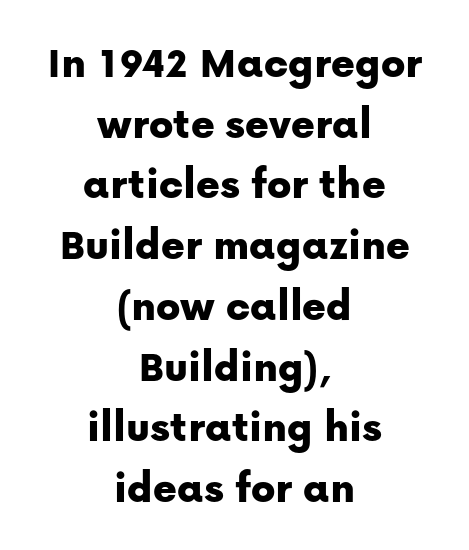
Q: Is the text italic (slanted)? A: No, it is upright.
Q: Is the typeface a serif or a sans-serif typeface? A: Sans-serif.
Q: Is the text underlined? A: No.
Q: How is the paragraph aligned? A: Centered.
Q: Is the spacing between letters normal or unusually wide? A: Normal.
Q: Is the spacing between lines tight, normal or loose? A: Normal.
Q: Width (condensed, normal, or wide)? A: Normal.
Q: Stroke contrast? A: Low.
Q: x-height? A: Medium.
Q: Monospaced? A: No.
